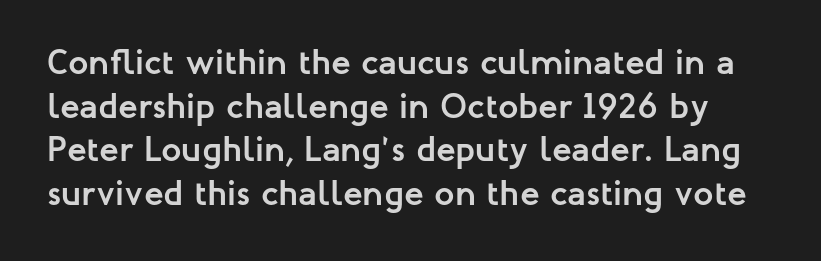
Q: Is the text bold? A: Yes.
Q: Is the text italic (slanted)? A: No, it is upright.
Q: Is the typeface a serif or a sans-serif typeface? A: Sans-serif.
Q: Is the text underlined? A: No.
Q: Is the spacing between letters normal or unusually wide? A: Normal.
Q: Width (condensed, normal, or wide)? A: Normal.
Q: Stroke contrast? A: Low.
Q: x-height? A: Medium.
Q: Monospaced? A: No.
